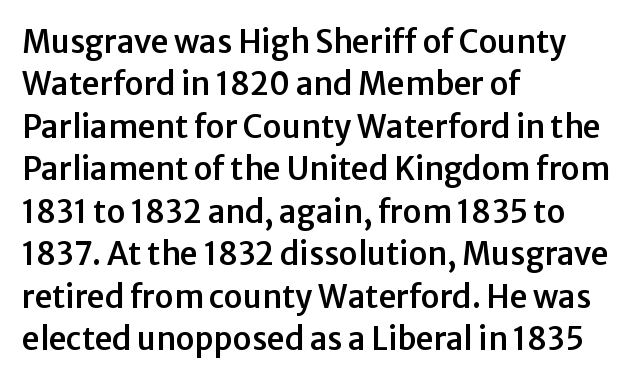
The image shows 31 px sans-serif type, upright; set left-aligned, normal line spacing (1.37x), normal letter spacing, not underlined; low stroke contrast and a medium x-height.
